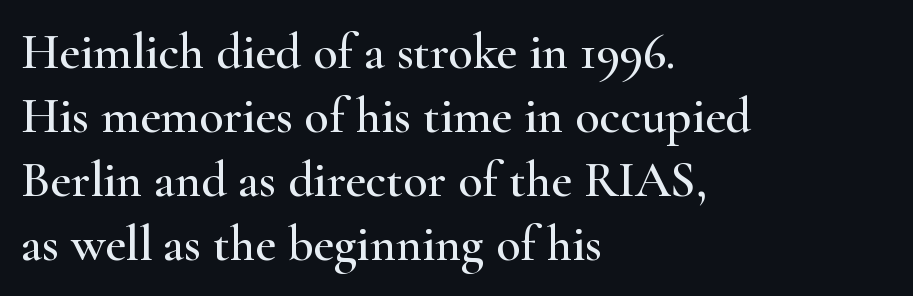
Note the varied advance widths — an 'i' is clearly narrower than an 'm'. This is roman type, the default non-slanted kind. This rendering leaves character spacing at its baseline value. The rendering shows small feet on the letterforms — a serif design. The space beneath each line is pristine and unruled.
